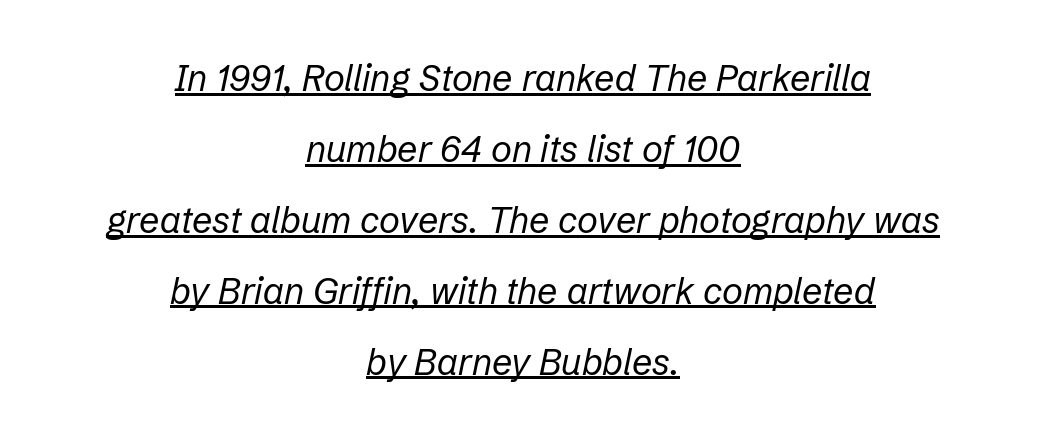
{"italic": "yes", "lean": "right", "slant_degrees": 12, "bold": "no", "weight": "regular", "width": "normal", "stroke_contrast": "low", "x_height": "medium", "monospaced": "no", "underline": "yes", "align": "center", "line_spacing": "loose", "line_spacing_ratio": 1.97, "letter_spacing": "normal", "letter_spacing_em": 0.0, "glyph_px": 36}
